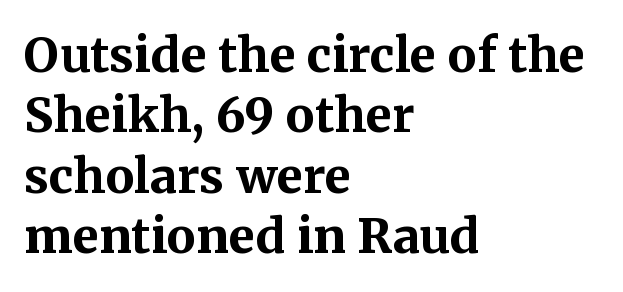
{"serif": "yes", "italic": "no", "bold": "yes", "weight": "bold", "width": "normal", "stroke_contrast": "medium", "x_height": "medium", "monospaced": "no", "underline": "no", "align": "left", "line_spacing": "normal", "line_spacing_ratio": 1.26, "letter_spacing": "normal", "letter_spacing_em": 0.0, "glyph_px": 48}
